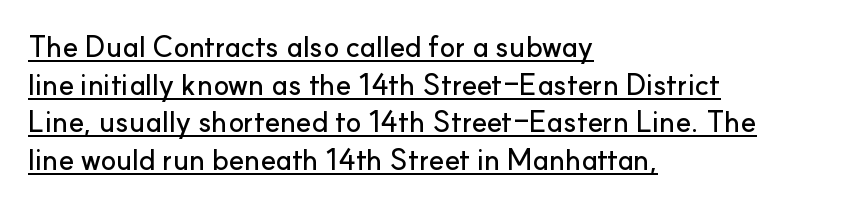
Q: Is the text italic (slanted)? A: No, it is upright.
Q: Is the typeface a serif or a sans-serif typeface? A: Sans-serif.
Q: Is the text underlined? A: Yes.
Q: How is the paragraph aligned? A: Left-aligned.
Q: Is the spacing between letters normal or unusually wide? A: Normal.
Q: Is the spacing between lines tight, normal or loose? A: Normal.
Q: Width (condensed, normal, or wide)? A: Normal.
Q: Stroke contrast? A: Low.
Q: x-height? A: Small.
Q: Monospaced? A: No.
